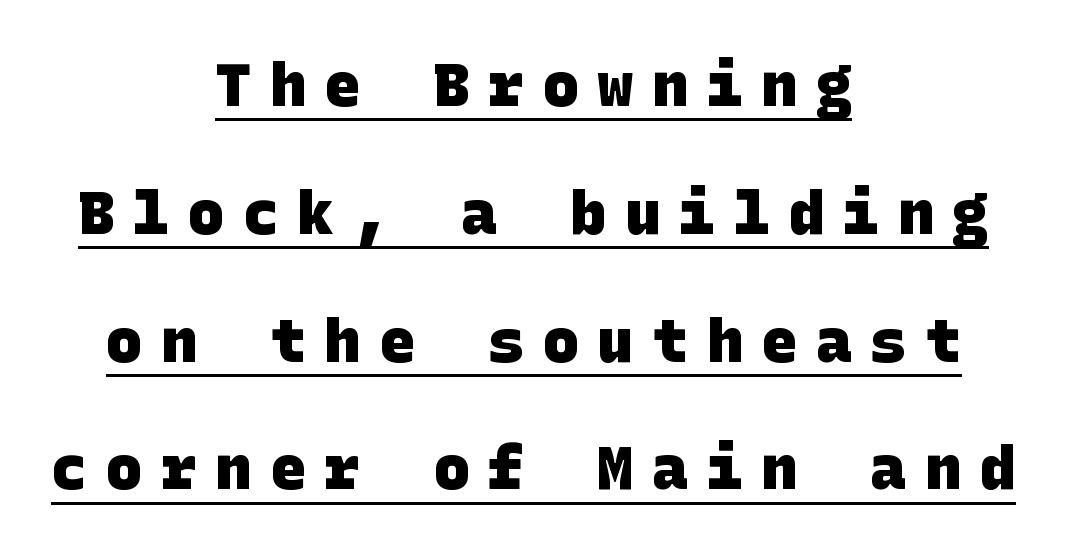
The image shows 60 px heavy sans-serif type; set centered, loose line spacing (2.13x), unusually wide letter spacing (+0.31 em), underlined; low stroke contrast and a large x-height.
